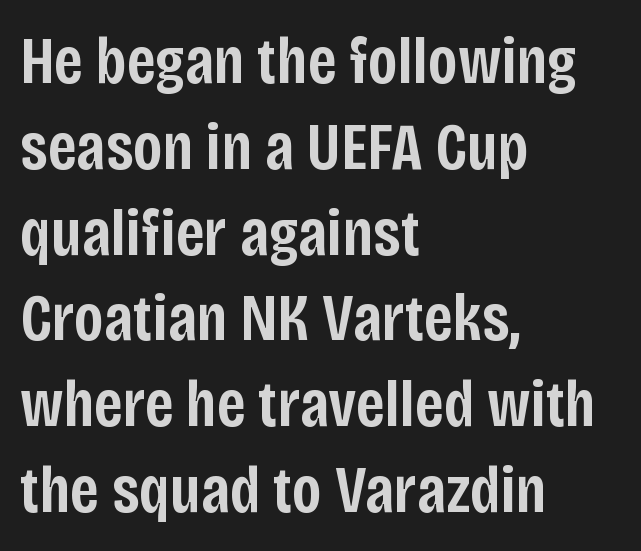
The image shows 67 px semibold, condensed sans-serif type, upright; set left-aligned, normal line spacing (1.28x), normal letter spacing, not underlined; low stroke contrast and a large x-height.
